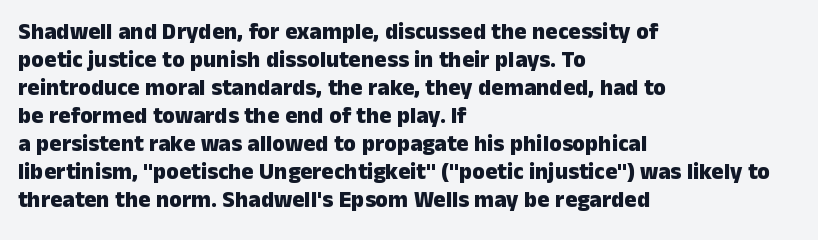
Q: Is the text bold? A: Yes.
Q: Is the text italic (slanted)? A: No, it is upright.
Q: Is the text underlined? A: No.
Q: How is the paragraph aligned? A: Left-aligned.
Q: Is the spacing between letters normal or unusually wide? A: Normal.
